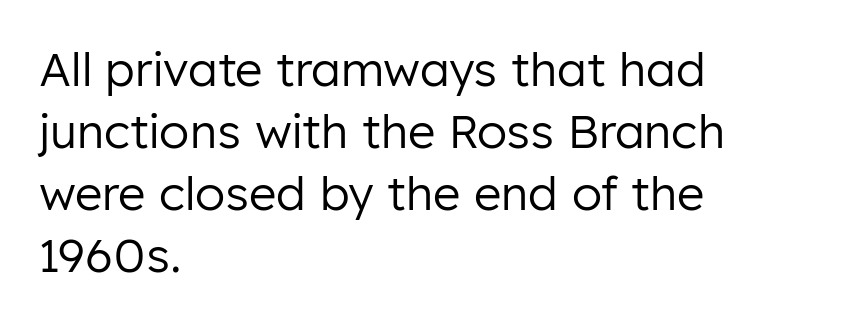
Q: Is the text bold? A: No.
Q: Is the text italic (slanted)? A: No, it is upright.
Q: Is the typeface a serif or a sans-serif typeface? A: Sans-serif.
Q: Is the text underlined? A: No.
Q: How is the paragraph aligned? A: Left-aligned.
Q: Is the spacing between letters normal or unusually wide? A: Normal.
Q: Is the spacing between lines tight, normal or loose? A: Normal.
Q: Width (condensed, normal, or wide)? A: Normal.
Q: Stroke contrast? A: Low.
Q: x-height? A: Medium.
Q: Monospaced? A: No.
